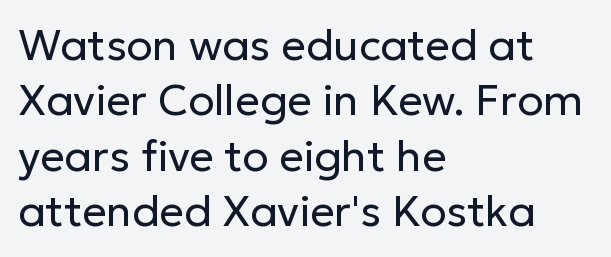
Think of a printed novel: that variable character pitch is what you see here. These lines are composed in type without serifs. Style check: upright. Words float on clear page, feet unadorned. The strokes carry an ordinary text weight at most.
